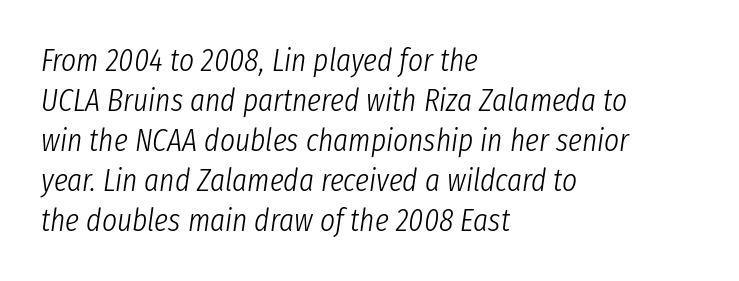
{"italic": "yes", "lean": "right", "slant_degrees": 8, "bold": "no", "weight": "light", "width": "condensed", "stroke_contrast": "low", "x_height": "medium", "monospaced": "no", "underline": "no", "align": "left", "line_spacing": "normal", "line_spacing_ratio": 1.25, "letter_spacing": "normal", "letter_spacing_em": 0.0, "glyph_px": 32}
